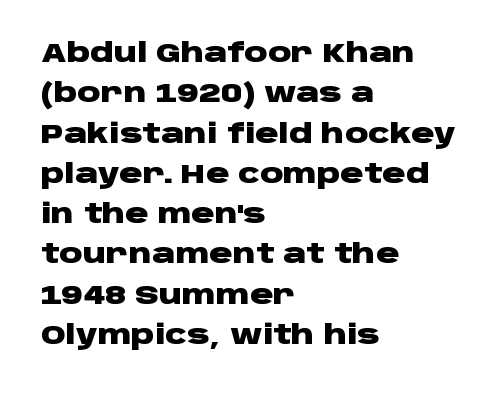
A classic flush-left, rag-right setting is used for this passage. Rows of type keep a routine distance in the vertical direction. Descenders are the only things crossing below the line. The strokes are fattened all the way to bold. Tracking value appears to be zero — textbook default spacing.
